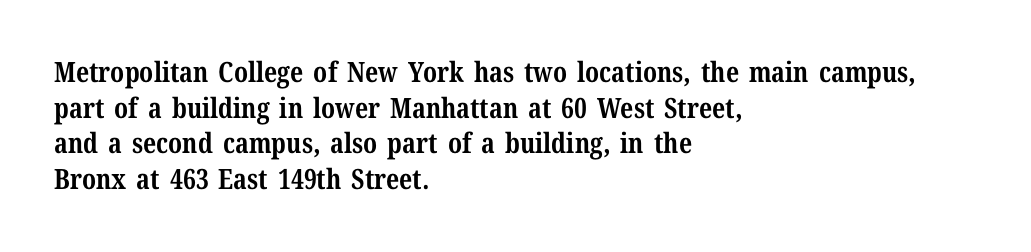
Successive baselines arrive at the customary interval. Letters rest on an invisible, unmarked baseline. A roman cut, with each character standing at attention. Here the glyphs are tracked normally, forming tight word shapes.
